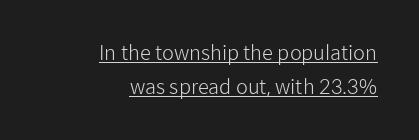
Q: Is the text bold? A: No.
Q: Is the text italic (slanted)? A: No, it is upright.
Q: Is the text underlined? A: Yes.
Q: How is the paragraph aligned? A: Right-aligned.
Q: Is the spacing between letters normal or unusually wide? A: Normal.
